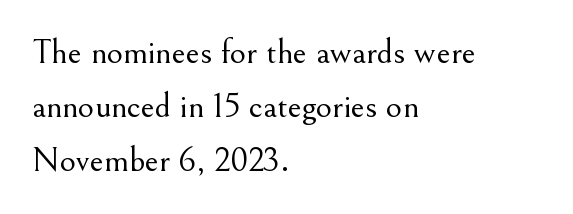
{"serif": "yes", "italic": "no", "bold": "no", "weight": "light", "width": "normal", "stroke_contrast": "medium", "x_height": "small", "monospaced": "no", "underline": "no", "align": "left", "line_spacing": "normal", "line_spacing_ratio": 1.55, "letter_spacing": "normal", "letter_spacing_em": 0.0, "glyph_px": 35}
